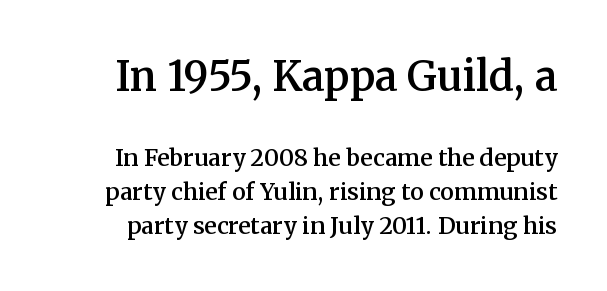
Rows of type keep a routine distance in the vertical direction. A serif font was chosen for this passage. Its strokes are somewhat broadened, the hallmark of semibold type. These lines are rendered in a variable-pitch font. Which of the two is more prominent by size? The first, at the top. A roman cut, with each character standing at attention.
